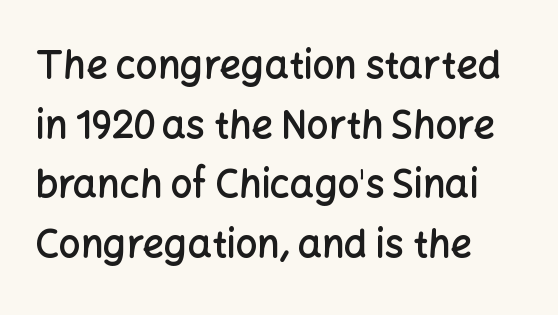
The image shows 38 px semibold sans-serif type, upright; set left-aligned, normal line spacing (1.57x), normal letter spacing, not underlined; low stroke contrast and a medium x-height.
